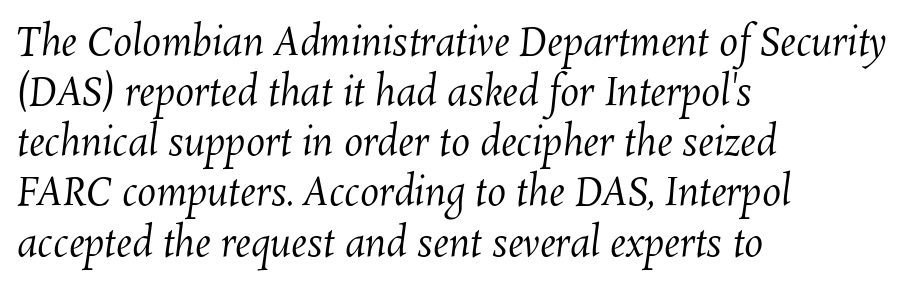
Here the designer chose a conventional face with non-uniform glyph widths. A quiet, ordinary-to-light weight characterises the typeface. The glyphs are unaccompanied by any horizontal stroke below them. The type is set solid horizontally, with unmodified tracking. Compared with typical paragraphs, the rows here are spaced about the same.
